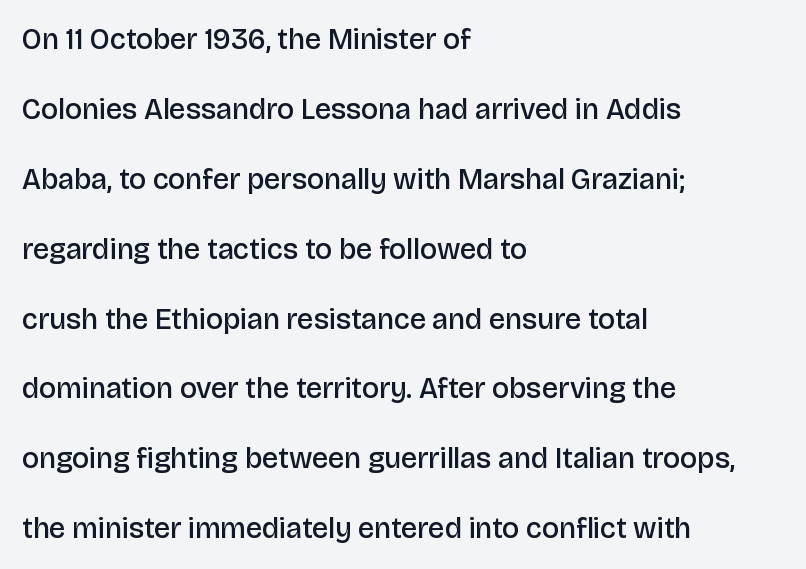
The image shows 29 px semibold sans-serif type, upright; set left-aligned, loose line spacing (2.41x), normal letter spacing, not underlined; low stroke contrast and a large x-height.
